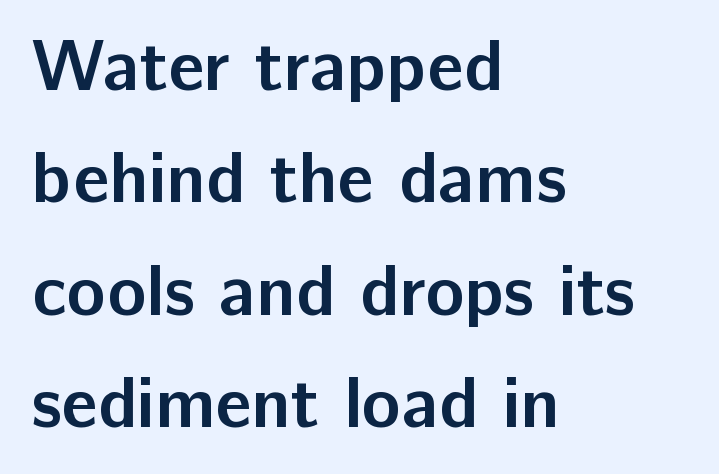
Q: Is the text bold? A: Yes.
Q: Is the text italic (slanted)? A: No, it is upright.
Q: Is the typeface a serif or a sans-serif typeface? A: Sans-serif.
Q: Is the text underlined? A: No.
Q: How is the paragraph aligned? A: Left-aligned.
Q: Is the spacing between letters normal or unusually wide? A: Normal.
Q: Is the spacing between lines tight, normal or loose? A: Normal.
Q: Width (condensed, normal, or wide)? A: Normal.
Q: Stroke contrast? A: Low.
Q: x-height? A: Medium.
Q: Monospaced? A: No.
